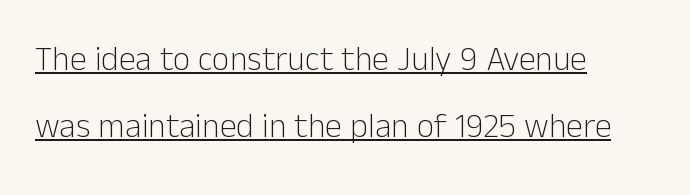
Caption: multi-line text, flush left, ragged right. Think of a printed novel: that variable character pitch is what you see here. Grotesque or geometric, the face here clearly has no serifs. Vertical spacing — loose. Bold? No — there's no thickening of the strokes. Underline: present.
